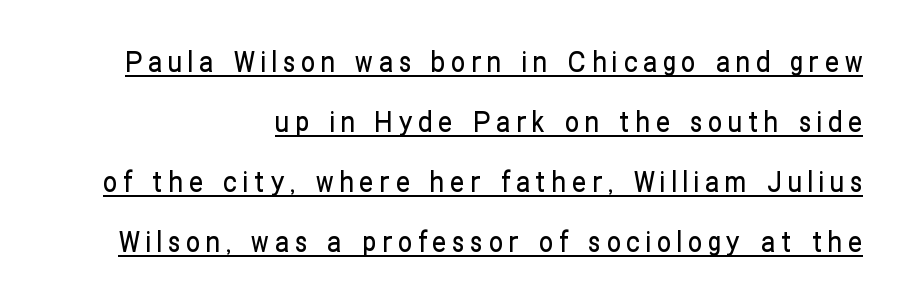
Summary of vertical rhythm: relaxed, with wide interline spacing. Designer's note — italics off, roman on. The face used here appears with an underline applied. The rendering uses natural spacing where letterforms have individual widths.
